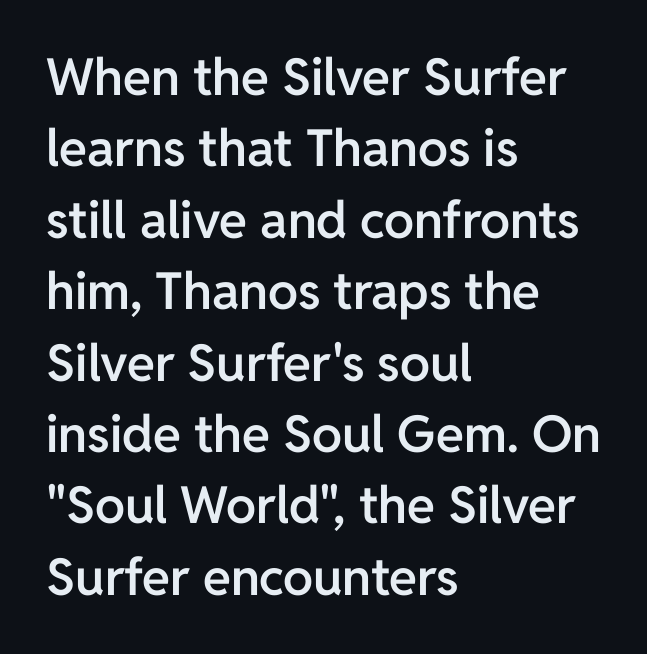
Style check: upright. This sample is left-justified, so line endings fall wherever the words run out. Successive baselines arrive at the customary interval. Each letter's strokes conclude bluntly, with no projecting serifs.
